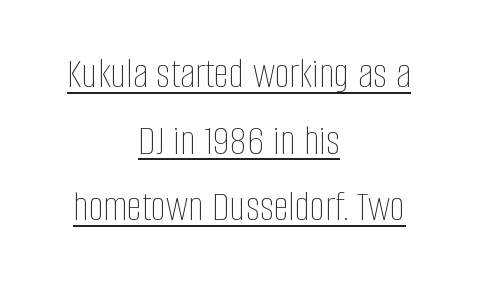
{"italic": "no", "bold": "no", "weight": "thin", "width": "condensed", "stroke_contrast": "low", "x_height": "large", "monospaced": "no", "underline": "yes", "align": "center", "line_spacing": "normal", "line_spacing_ratio": 1.55, "letter_spacing": "normal", "letter_spacing_em": 0.0, "glyph_px": 43}
